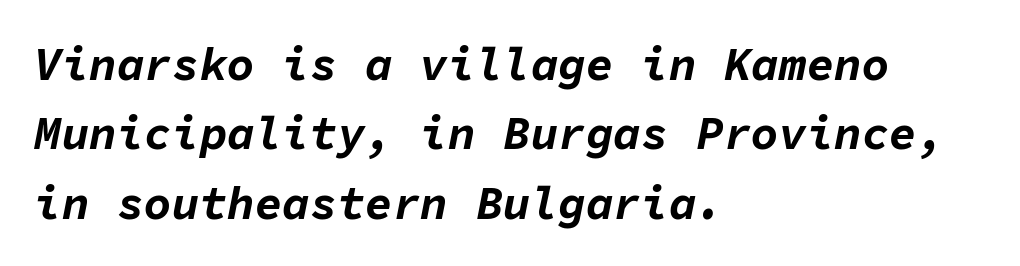
{"italic": "yes", "lean": "right", "slant_degrees": 11, "bold": "yes", "weight": "bold", "width": "normal", "stroke_contrast": "low", "x_height": "medium", "monospaced": "yes", "underline": "no", "align": "left", "line_spacing": "normal", "line_spacing_ratio": 1.51, "letter_spacing": "normal", "letter_spacing_em": 0.0, "glyph_px": 46}
